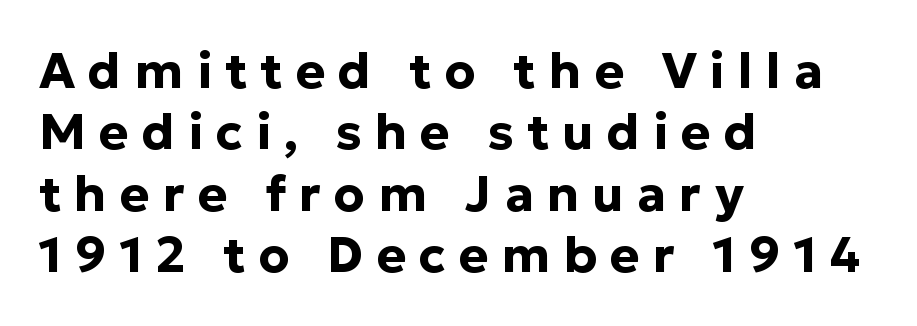
{"serif": "no", "italic": "no", "bold": "yes", "weight": "bold", "width": "normal", "stroke_contrast": "low", "x_height": "medium", "monospaced": "no", "underline": "no", "align": "left", "line_spacing_ratio": 1.23, "letter_spacing": "wide", "letter_spacing_em": 0.26, "glyph_px": 50}
